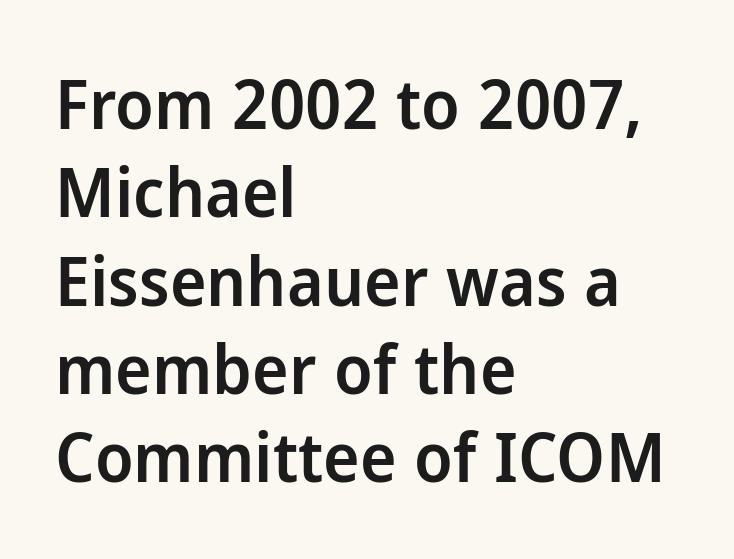
The typeface chosen for these lines omits serifs. Short and long lines alike share a common starting point at left. Nope, not italic — everything's standing straight. Each letter keeps its own natural width here, so spacing adapts to shape. The area under the type is left untouched. Semibold letterforms, between regular and bold.
